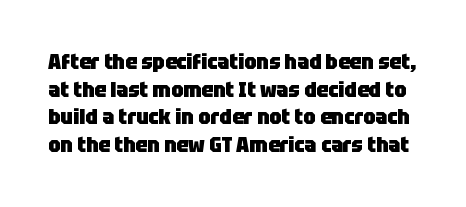
{"italic": "no", "bold": "yes", "underline": "no", "line_spacing": "normal", "line_spacing_ratio": 1.31, "letter_spacing": "normal", "letter_spacing_em": 0.0, "glyph_px": 21}
